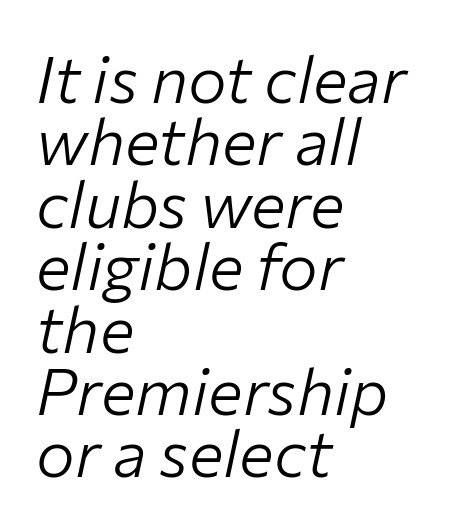
The rendering applies a slant to the glyphs. Beneath every word, the page is bare. Reading down the column, the eye jumps only a short way to each next line. The paragraph shown leans on its left margin. Do the characters align in a grid? No, the font is proportional.
